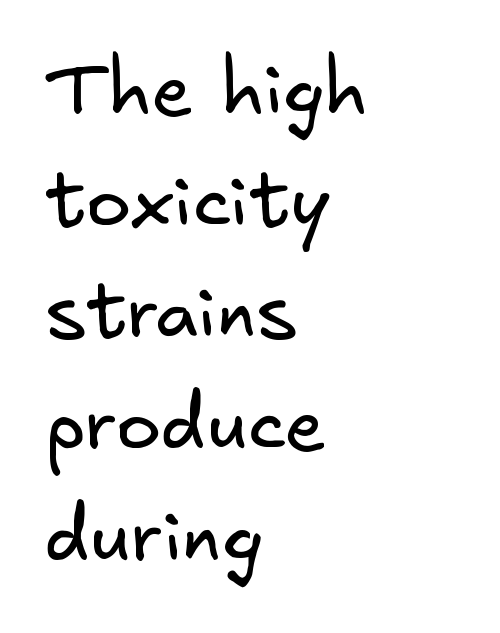
{"serif": "no", "bold": "no", "weight": "regular", "width": "normal", "stroke_contrast": "low", "x_height": "small", "underline": "no", "align": "left", "line_spacing": "normal", "line_spacing_ratio": 1.49, "letter_spacing": "normal", "letter_spacing_em": 0.0, "glyph_px": 75}
